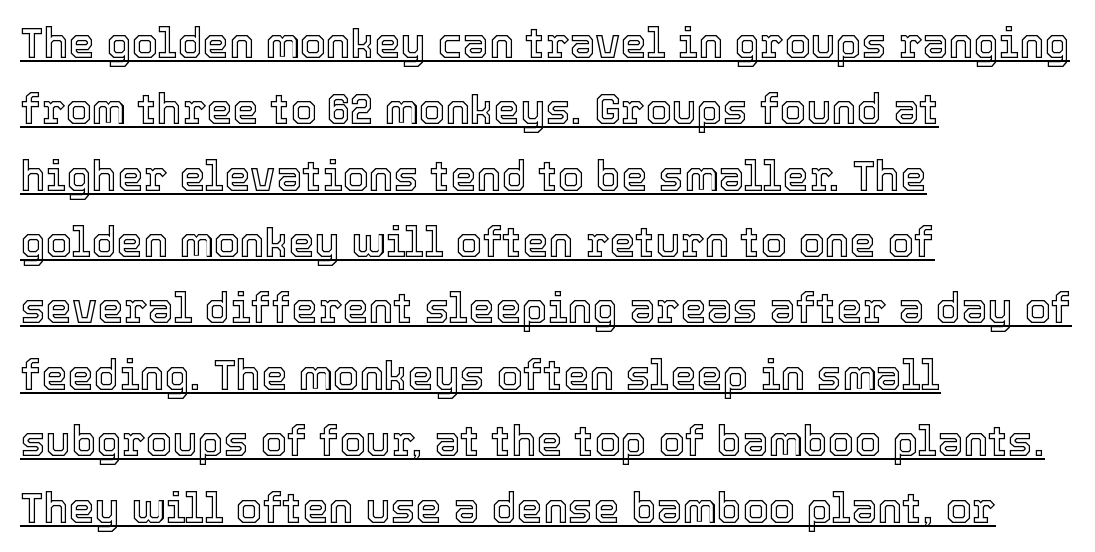
The image shows 42 px text type, upright; set left-aligned, normal line spacing (1.58x), normal letter spacing, underlined; a medium x-height.
